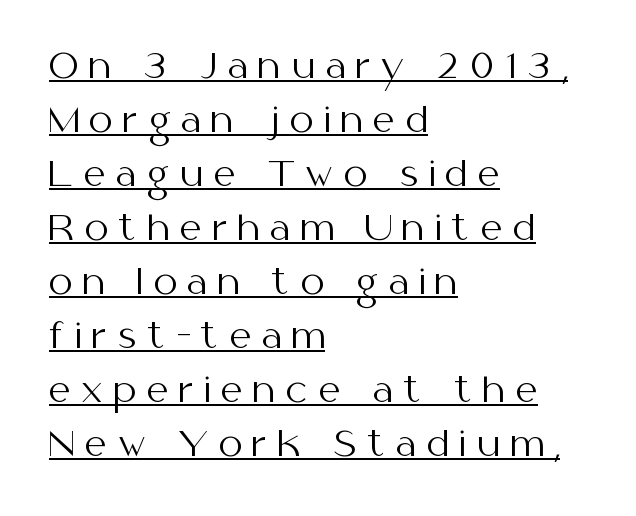
The image shows 34 px regular-weight sans-serif type, upright; set left-aligned, normal line spacing (1.59x), unusually wide letter spacing (+0.31 em), underlined; medium stroke contrast and a medium x-height.
